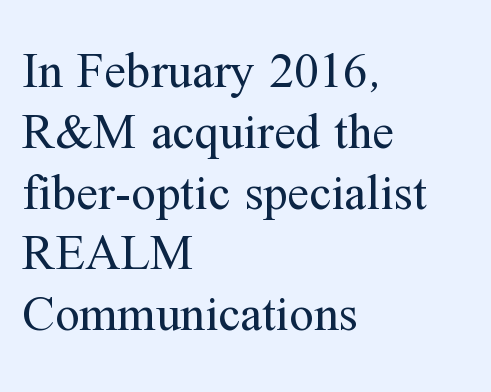
The image shows 49 px regular-weight serif type, upright; set left-aligned, line spacing 1.24x, normal letter spacing, not underlined; medium stroke contrast and a medium x-height.
